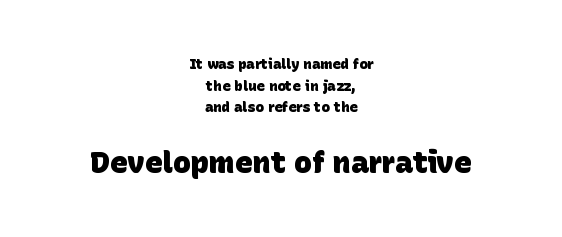
{"serif": "no", "bold": "yes", "weight": "heavy", "width": "normal", "stroke_contrast": "low", "x_height": "large", "monospaced": "no", "underline": "no", "align": "center", "line_spacing": "normal", "line_spacing_ratio": 1.55, "letter_spacing": "normal", "letter_spacing_em": 0.0, "larger_block": "second", "size_ratio": 2.14, "glyph_px": 30}
